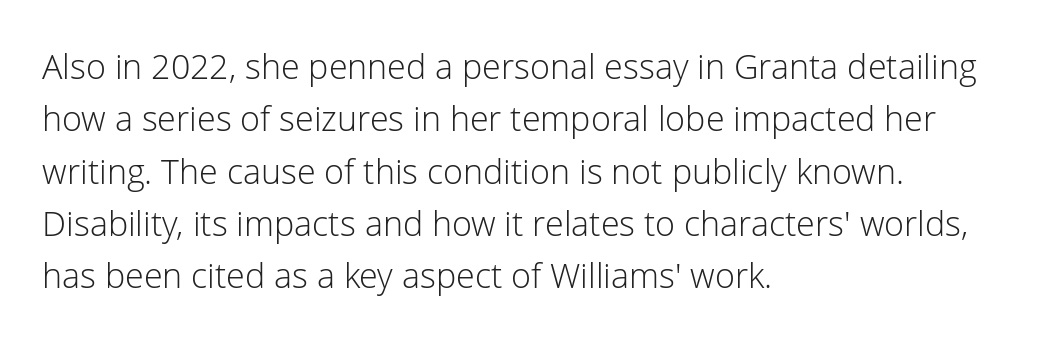
The image shows 34 px light sans-serif type, upright; set left-aligned, normal line spacing (1.54x), normal letter spacing, not underlined; low stroke contrast and a medium x-height.
